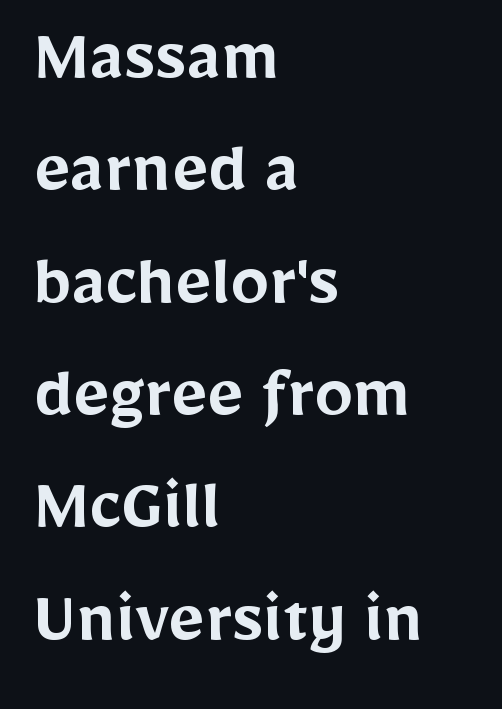
These words are printed semibold, heavier than regular yet not bold. Descenders hang freely into open space. Every character sits straight up, as roman type does. Between one letter and the next there's only the usual sliver of space.
